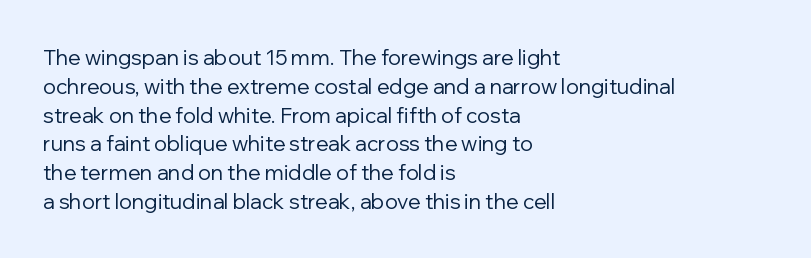
Q: Is the text bold? A: No.
Q: Is the text italic (slanted)? A: No, it is upright.
Q: Is the text underlined? A: No.
Q: How is the paragraph aligned? A: Left-aligned.
Q: Is the spacing between letters normal or unusually wide? A: Normal.
Q: Is the spacing between lines tight, normal or loose? A: Normal.
